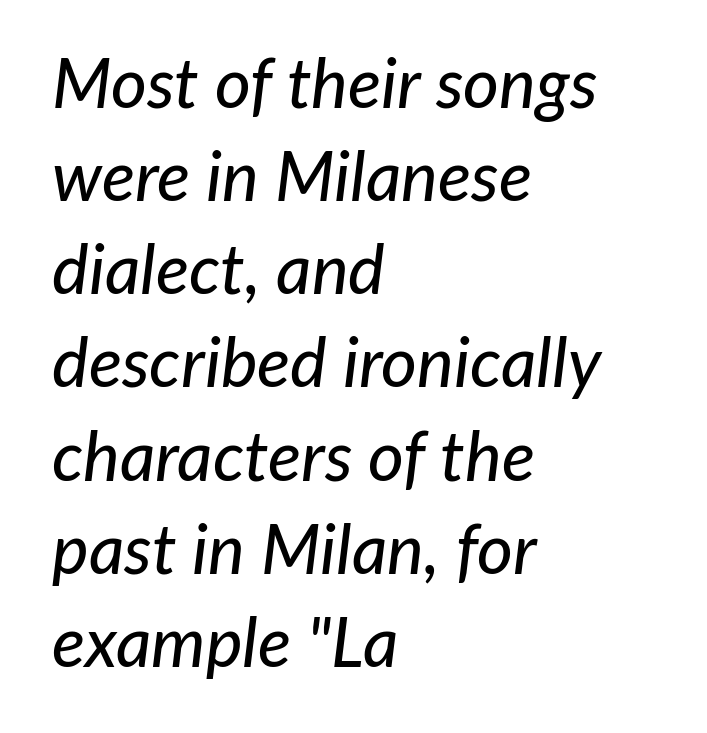
The image shows 69 px text type, italic (leaning right); set left-aligned, normal line spacing (1.35x), normal letter spacing, not underlined; low stroke contrast and a medium x-height.
